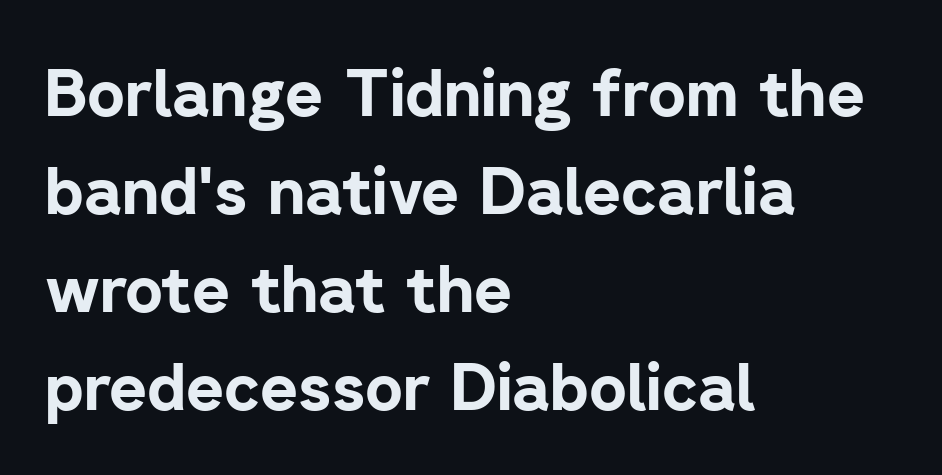
{"serif": "no", "italic": "no", "bold": "yes", "weight": "bold", "width": "normal", "stroke_contrast": "low", "x_height": "medium", "monospaced": "no", "underline": "no", "align": "left", "line_spacing": "normal", "line_spacing_ratio": 1.51, "letter_spacing": "normal", "letter_spacing_em": 0.0, "glyph_px": 65}
